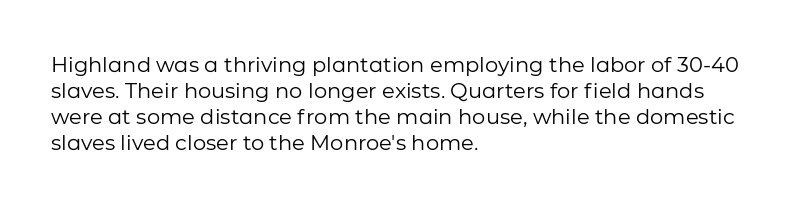
The image shows 21 px text type, upright; set left-aligned, line spacing 1.24x, normal letter spacing, not underlined.
